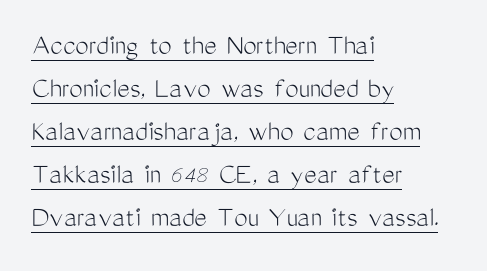
Q: Is the text bold? A: No.
Q: Is the text italic (slanted)? A: No, it is upright.
Q: Is the typeface a serif or a sans-serif typeface? A: Sans-serif.
Q: Is the text underlined? A: Yes.
Q: How is the paragraph aligned? A: Left-aligned.
Q: Is the spacing between letters normal or unusually wide? A: Normal.
Q: Is the spacing between lines tight, normal or loose? A: Normal.
Q: Width (condensed, normal, or wide)? A: Condensed.
Q: Stroke contrast? A: Medium.
Q: x-height? A: Medium.
Q: Monospaced? A: No.
